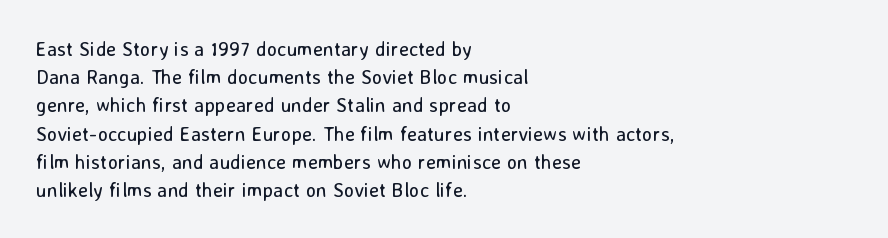
Q: Is the text bold? A: No.
Q: Is the text italic (slanted)? A: No, it is upright.
Q: Is the text underlined? A: No.
Q: How is the paragraph aligned? A: Left-aligned.
Q: Is the spacing between letters normal or unusually wide? A: Normal.
Q: Is the spacing between lines tight, normal or loose? A: Normal.
